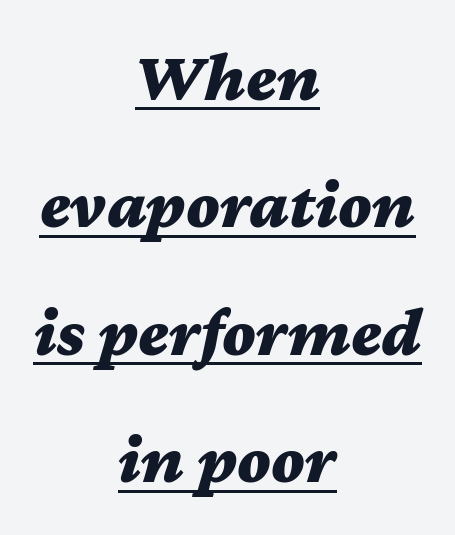
The image shows 70 px bold, wide type, italic (leaning right); set centered, line spacing 1.82x, normal letter spacing, underlined; medium stroke contrast and a medium x-height.
